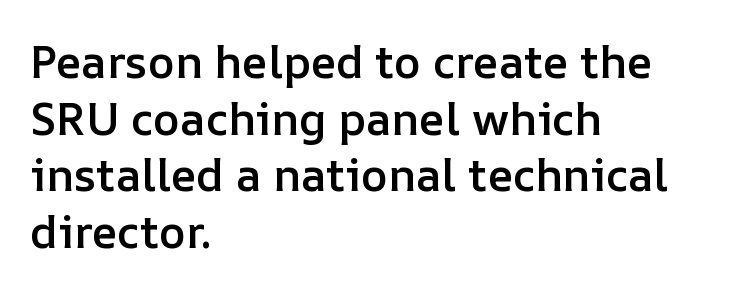
A typesetter would call this zero additional tracking. Weight: semibold (demi). Casual observation: everything's shoved over to the left. The rendering uses a moderate line-height, typical for paragraphs. Varying glyph widths throughout — classic text-font behaviour. Every stem runs plumb, perpendicular to the baseline.
